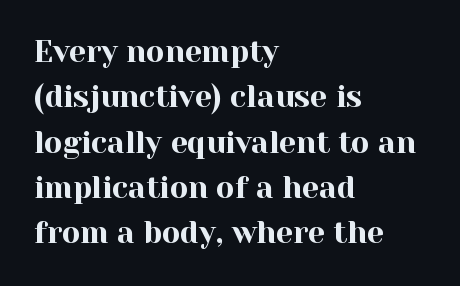
{"serif": "yes", "italic": "no", "width": "normal", "x_height": "medium", "monospaced": "no", "underline": "no", "align": "left", "line_spacing": "normal", "line_spacing_ratio": 1.51, "letter_spacing": "normal", "letter_spacing_em": 0.0, "glyph_px": 30}
